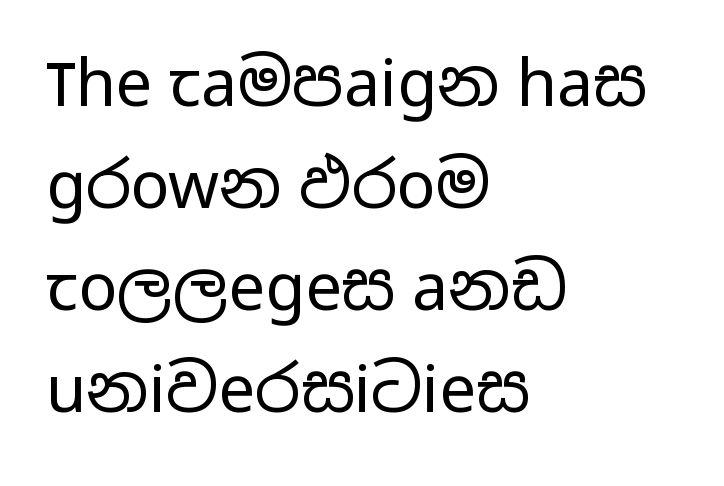
{"serif": "no", "italic": "no", "bold": "no", "weight": "regular", "width": "wide", "stroke_contrast": "low", "x_height": "medium", "monospaced": "no", "underline": "no", "align": "left", "line_spacing": "normal", "line_spacing_ratio": 1.57, "letter_spacing": "normal", "letter_spacing_em": 0.0, "glyph_px": 65}
